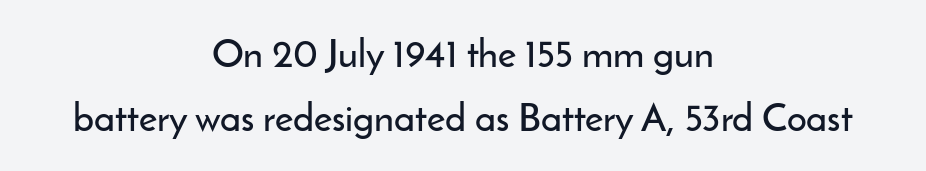
Q: Is the text italic (slanted)? A: No, it is upright.
Q: Is the typeface a serif or a sans-serif typeface? A: Sans-serif.
Q: Is the text underlined? A: No.
Q: How is the paragraph aligned? A: Centered.
Q: Is the spacing between letters normal or unusually wide? A: Normal.
Q: Is the spacing between lines tight, normal or loose? A: Normal.
Q: Width (condensed, normal, or wide)? A: Normal.
Q: Stroke contrast? A: Low.
Q: x-height? A: Small.
Q: Monospaced? A: No.
